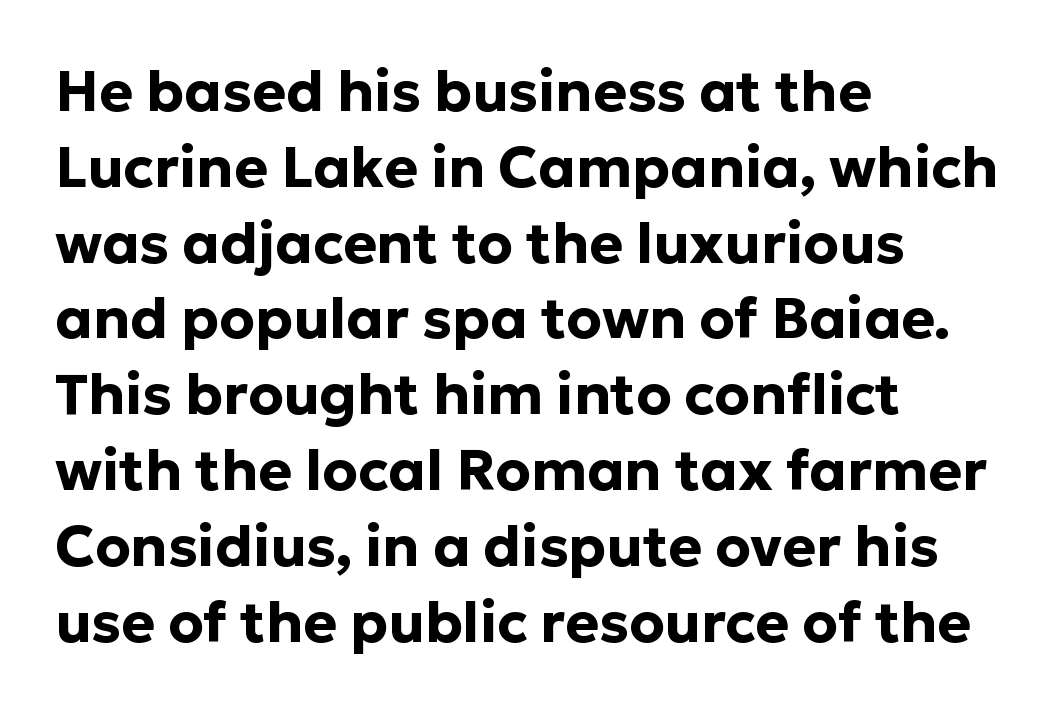
Q: Is the text bold? A: Yes.
Q: Is the text italic (slanted)? A: No, it is upright.
Q: Is the typeface a serif or a sans-serif typeface? A: Sans-serif.
Q: Is the text underlined? A: No.
Q: How is the paragraph aligned? A: Left-aligned.
Q: Is the spacing between letters normal or unusually wide? A: Normal.
Q: Is the spacing between lines tight, normal or loose? A: Normal.
Q: Width (condensed, normal, or wide)? A: Normal.
Q: Stroke contrast? A: Low.
Q: x-height? A: Medium.
Q: Monospaced? A: No.
